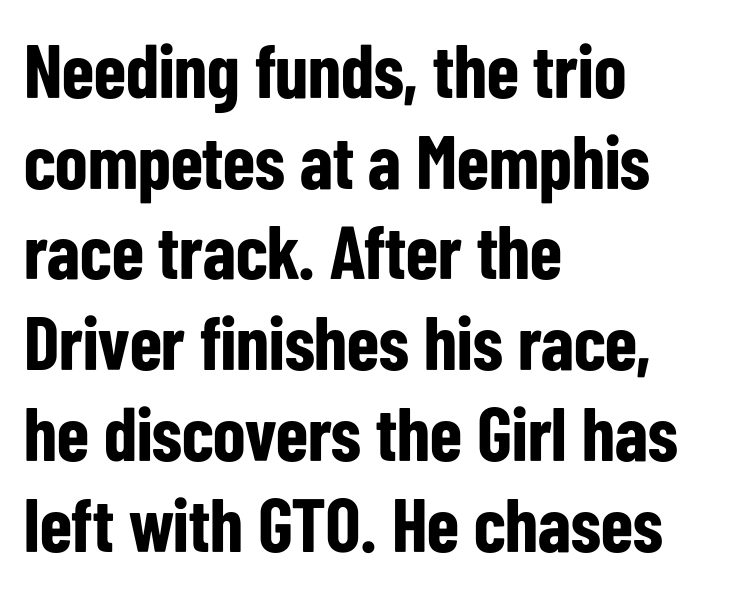
The foot of each line stays bare and open. Heavy, bold letterforms. This sample has the flowing, uneven cadence of proportional lettering. Italic? Not at all — the glyphs are vertical. The line texture is even and compact thanks to regular tracking.
